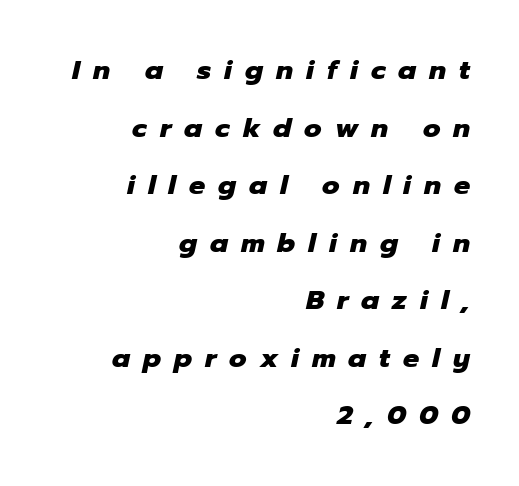
Q: Is the text bold? A: Yes.
Q: Is the text italic (slanted)? A: Yes, it leans right by about 12 degrees.
Q: Is the text underlined? A: No.
Q: How is the paragraph aligned? A: Right-aligned.
Q: Is the spacing between letters normal or unusually wide? A: Unusually wide.
Q: Is the spacing between lines tight, normal or loose? A: Loose.
